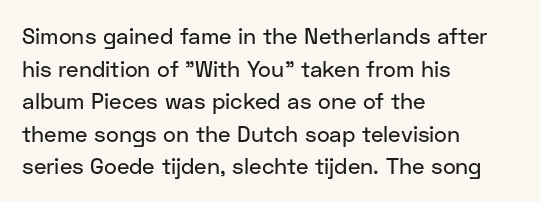
Q: Is the text italic (slanted)? A: No, it is upright.
Q: Is the text underlined? A: No.
Q: How is the paragraph aligned? A: Left-aligned.
Q: Is the spacing between letters normal or unusually wide? A: Normal.
Q: Is the spacing between lines tight, normal or loose? A: Normal.
